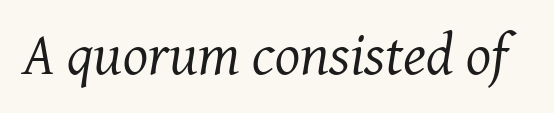
Each letter's strokes conclude with small projecting serifs. Is this a fixed-width face? No — the glyphs have proportional, varying widths. The font sits on the lighter half of the weight spectrum, regular included. Default kerning and tracking; the words read as compact shapes.
